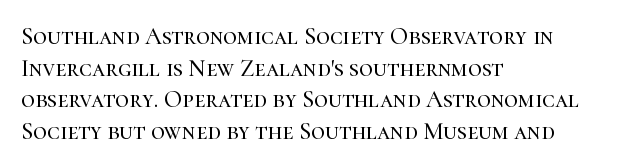
Q: Is the text italic (slanted)? A: No, it is upright.
Q: Is the text underlined? A: No.
Q: How is the paragraph aligned? A: Left-aligned.
Q: Is the spacing between letters normal or unusually wide? A: Normal.
Q: Is the spacing between lines tight, normal or loose? A: Normal.
